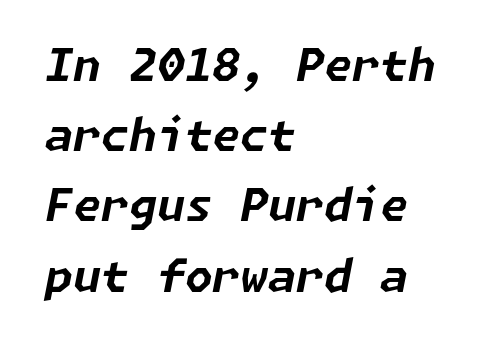
Q: Is the text bold? A: Yes.
Q: Is the text italic (slanted)? A: Yes, it leans right by about 11 degrees.
Q: Is the text underlined? A: No.
Q: How is the paragraph aligned? A: Left-aligned.
Q: Is the spacing between letters normal or unusually wide? A: Normal.
Q: Is the spacing between lines tight, normal or loose? A: Normal.
Q: Width (condensed, normal, or wide)? A: Normal.
Q: Stroke contrast? A: Low.
Q: x-height? A: Medium.
